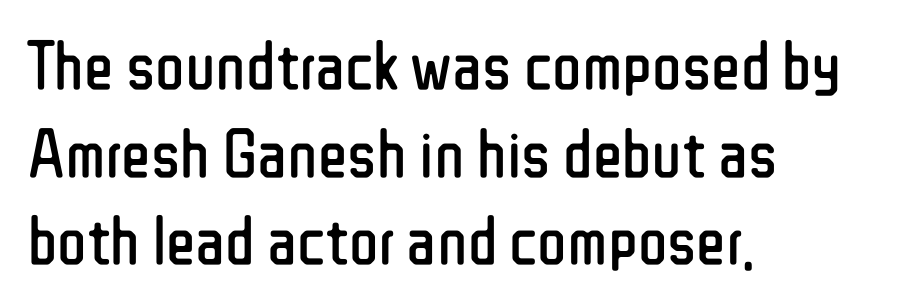
The image shows 69 px regular-weight, condensed sans-serif type, upright; set left-aligned, normal line spacing (1.27x), normal letter spacing, not underlined; low stroke contrast and a medium x-height.
